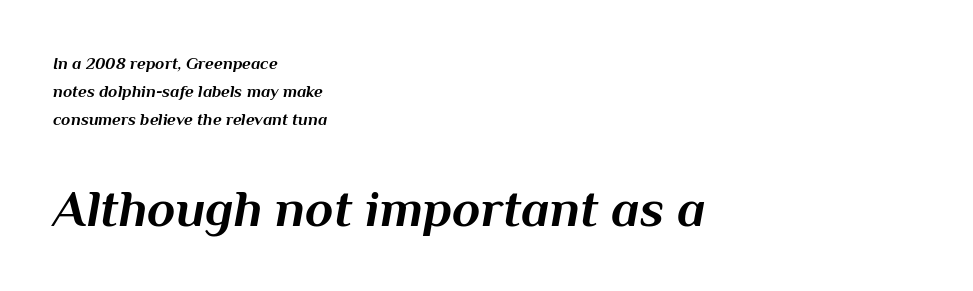
Each letter keeps its own natural width here, so spacing adapts to shape. The compositor pushed each line to the left boundary. The letters sit at their default tracking, neither squeezed nor spread. Whoever set this chose a conventional vertical rhythm. This is oblique type, the kind used for emphasis or titles.
